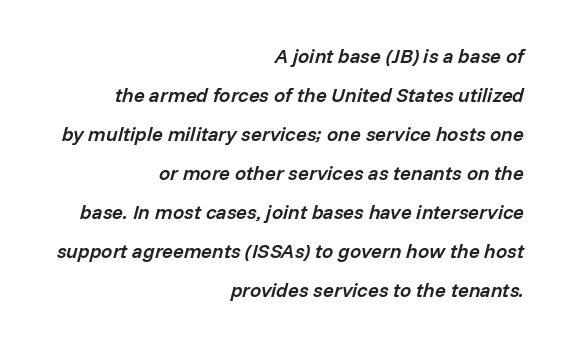
Q: Is the text bold? A: Semi-bold.
Q: Is the text italic (slanted)? A: Yes, it leans right by about 14 degrees.
Q: Is the text underlined? A: No.
Q: How is the paragraph aligned? A: Right-aligned.
Q: Is the spacing between letters normal or unusually wide? A: Normal.
Q: Is the spacing between lines tight, normal or loose? A: Loose.
